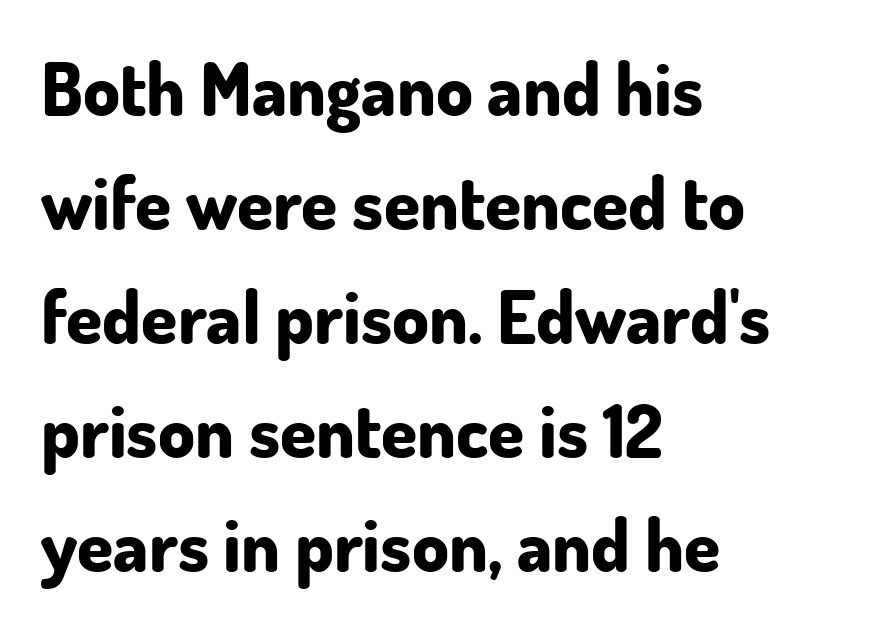
This is sans-serif lettering, the kind often seen on screens and signage. This sample uses an upright cut, with every glyph sitting square on the baseline. Here the glyphs are tracked normally, forming tight word shapes. The ragged edge is on the right, which tells us the setting is flush left. The letters advance in unequal steps, a hallmark of proportional type. Stroke thickness is high; the sample reads as a true bold.
